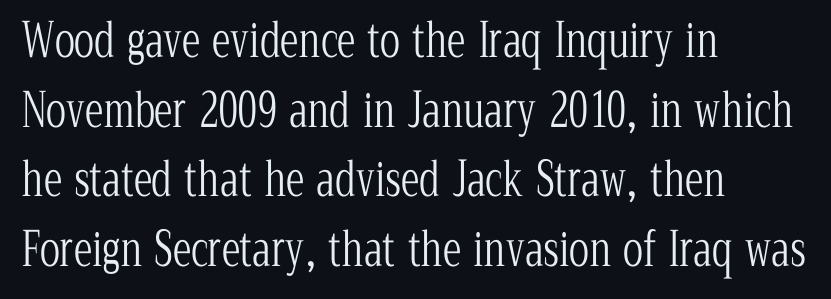
The image shows 47 px light, condensed serif type, upright; set left-aligned, normal line spacing (1.48x), normal letter spacing, not underlined; low stroke contrast and a medium x-height.
